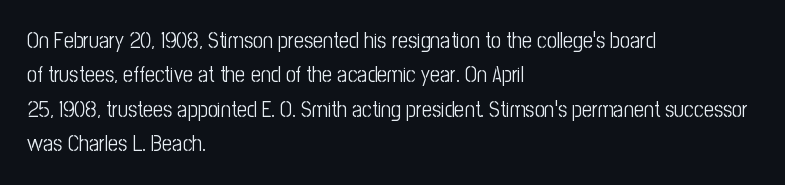
The image shows 22 px text type, upright; set left-aligned, normal line spacing (1.56x), normal letter spacing, not underlined.
